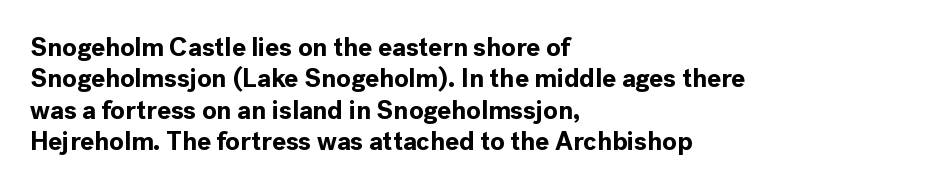
{"italic": "no", "bold": "yes", "underline": "no", "align": "left", "line_spacing_ratio": 1.21, "letter_spacing": "normal", "letter_spacing_em": 0.0, "glyph_px": 26}
